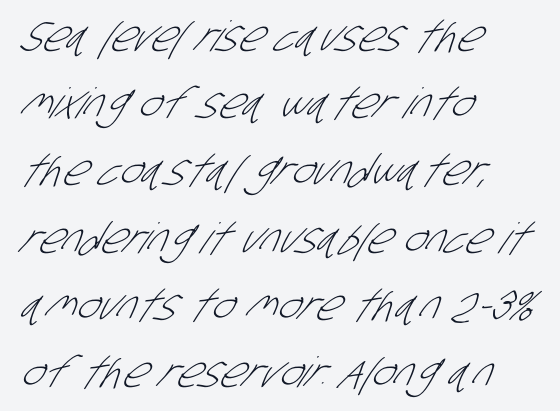
Plain, unruled lines of type. The glyphs in this specimen are sans serif. The face used here is proportionally spaced, like ordinary book or web type. Typeset ragged right — the left edge is the straight one. Heft: none added — not bold. In terms of letterspacing, this is plain default setting.
